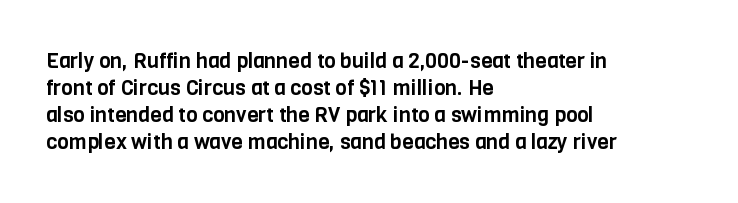
{"italic": "no", "underline": "no", "align": "left", "line_spacing": "normal", "line_spacing_ratio": 1.29, "letter_spacing": "normal", "letter_spacing_em": 0.0, "glyph_px": 21}
